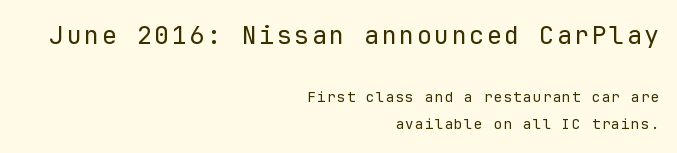
{"italic": "no", "bold": "no", "underline": "no", "align": "right", "line_spacing": "loose", "line_spacing_ratio": 1.96, "larger_block": "first", "size_ratio": 1.79, "glyph_px": 25}
